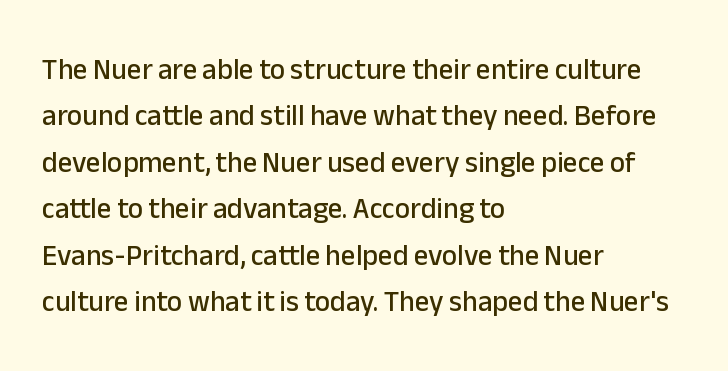
{"serif": "no", "italic": "no", "width": "normal", "stroke_contrast": "low", "x_height": "medium", "monospaced": "no", "underline": "no", "align": "left", "line_spacing": "normal", "line_spacing_ratio": 1.6, "letter_spacing": "normal", "letter_spacing_em": 0.0, "glyph_px": 29}
